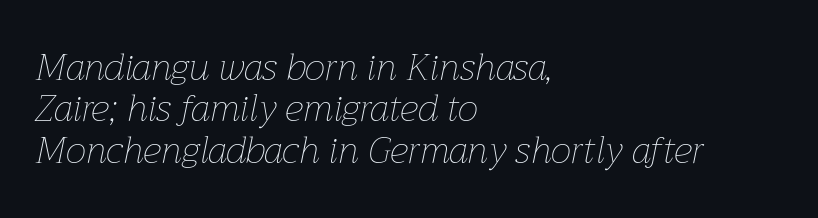
{"italic": "yes", "lean": "right", "slant_degrees": 12, "bold": "no", "weight": "thin", "width": "normal", "stroke_contrast": "low", "x_height": "medium", "monospaced": "no", "underline": "no", "align": "left", "line_spacing": "tight", "line_spacing_ratio": 1.12, "letter_spacing": "normal", "letter_spacing_em": 0.0, "glyph_px": 37}
